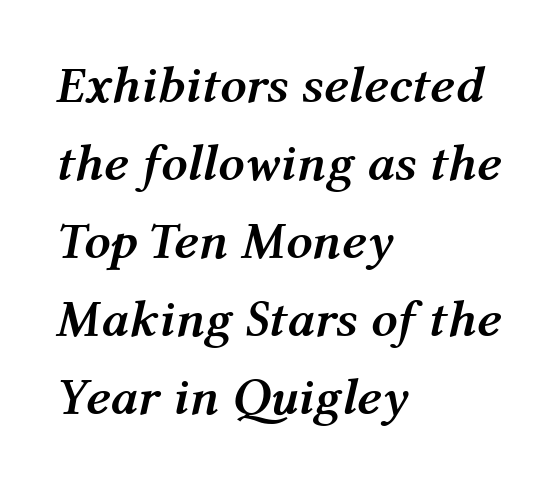
The image shows 52 px semibold type, italic (leaning right); set left-aligned, normal line spacing (1.5x), normal letter spacing, not underlined; medium stroke contrast and a medium x-height.
